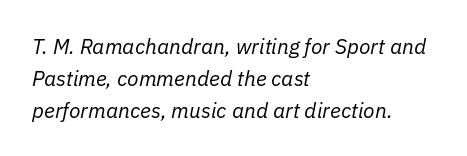
Counters stay open thanks to moderate or lighter strokes. Caption: multi-line text, flush left, ragged right. Rendered with sloped, italic letterforms. Letter spacing: default. Vertical spacing — default. Clear beneath every line of the passage.
